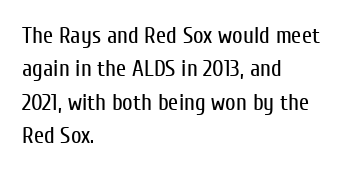
Q: Is the text bold? A: No.
Q: Is the text italic (slanted)? A: No, it is upright.
Q: Is the text underlined? A: No.
Q: How is the paragraph aligned? A: Left-aligned.
Q: Is the spacing between letters normal or unusually wide? A: Normal.
Q: Is the spacing between lines tight, normal or loose? A: Normal.
